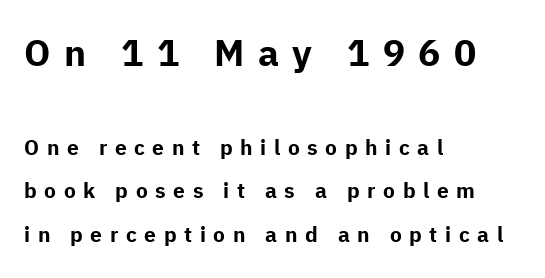
{"serif": "no", "italic": "no", "bold": "yes", "weight": "bold", "width": "normal", "stroke_contrast": "low", "x_height": "medium", "monospaced": "no", "underline": "no", "align": "left", "line_spacing": "loose", "line_spacing_ratio": 2.08, "letter_spacing": "wide", "letter_spacing_em": 0.36, "larger_block": "first", "size_ratio": 1.76, "glyph_px": 37}
